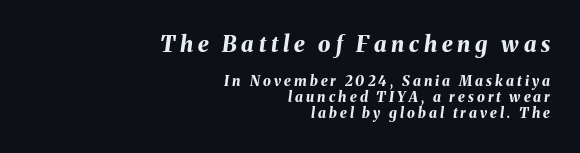
{"italic": "yes", "lean": "right", "slant_degrees": 8, "bold": "yes", "underline": "no", "align": "right", "line_spacing": "tight", "line_spacing_ratio": 1.13, "letter_spacing": "wide", "letter_spacing_em": 0.22, "larger_block": "first", "size_ratio": 1.57, "glyph_px": 22}
